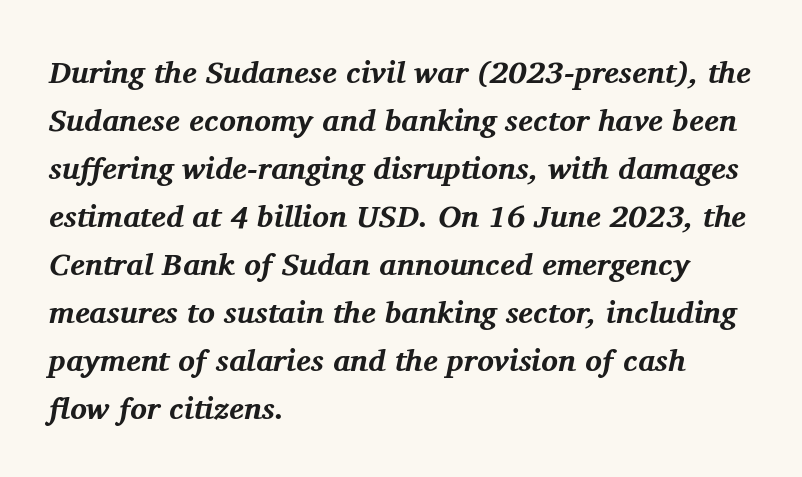
Lines of text with bare space underneath. Typeset ragged right — the left edge is the straight one. If you drew a line through each stem, it would be angled. The rows are spaced the way most documents space them. Heavy, bold letterforms. This rendering employs a face with finishing strokes, i.e., a serif.
